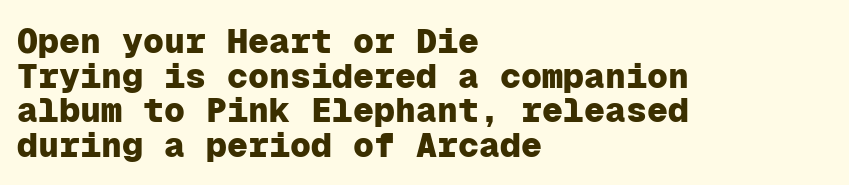
The image shows 35 px heavy sans-serif type, upright, monospaced; set left-aligned, tight line spacing (0.99x), normal letter spacing, not underlined; low stroke contrast and a medium x-height.
